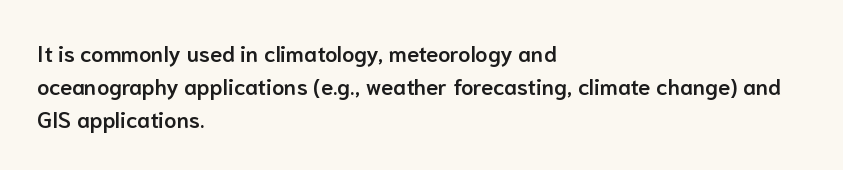
The image shows 22 px text type, upright; set left-aligned, normal line spacing (1.5x), normal letter spacing, not underlined.
